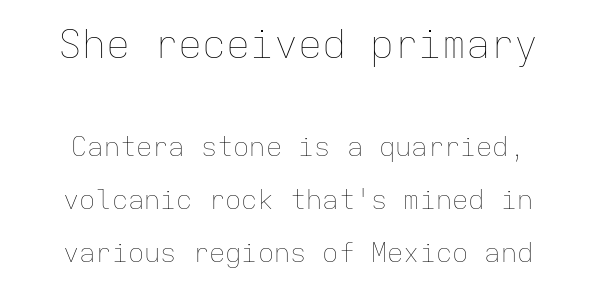
Q: Is the text bold? A: No.
Q: Is the text italic (slanted)? A: No, it is upright.
Q: Is the text underlined? A: No.
Q: How is the paragraph aligned? A: Centered.
Q: Is the spacing between letters normal or unusually wide? A: Normal.
Q: Is the spacing between lines tight, normal or loose? A: Loose.
Q: Which block of text is set in a larger size, the first (top) or the second (bottom)? A: The first (top) one.
Q: Width (condensed, normal, or wide)? A: Normal.
Q: Stroke contrast? A: Low.
Q: x-height? A: Medium.
Q: Monospaced? A: Yes.
